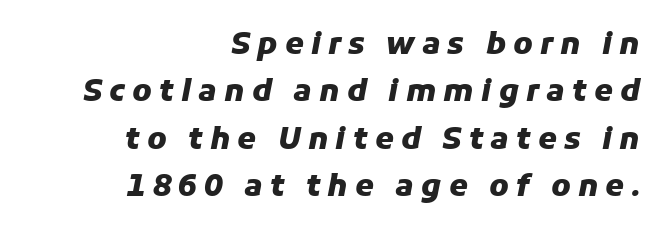
Q: Is the text bold? A: Yes.
Q: Is the text italic (slanted)? A: Yes, it leans right by about 11 degrees.
Q: Is the text underlined? A: No.
Q: How is the paragraph aligned? A: Right-aligned.
Q: Is the spacing between letters normal or unusually wide? A: Unusually wide.
Q: Is the spacing between lines tight, normal or loose? A: Normal.
Q: Width (condensed, normal, or wide)? A: Normal.
Q: Stroke contrast? A: Low.
Q: x-height? A: Medium.
Q: Monospaced? A: No.
